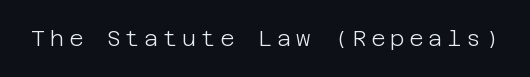
Descenders are the only things crossing below the line. This sample uses an upright cut, with every glyph sitting square on the baseline. Heaviness? Minimal to ordinary, like unemphasized prose. Observe the wide spacing: letters keep a clear distance from each other.
